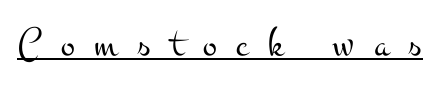
Caption: lettering with a line underneath. These lines have a slow, spaced-out rhythm from letter to letter. Is the stroke heavy? The answer is a plain regular-or-lighter. I'd call this a serif setting — the letters wear small feet.
